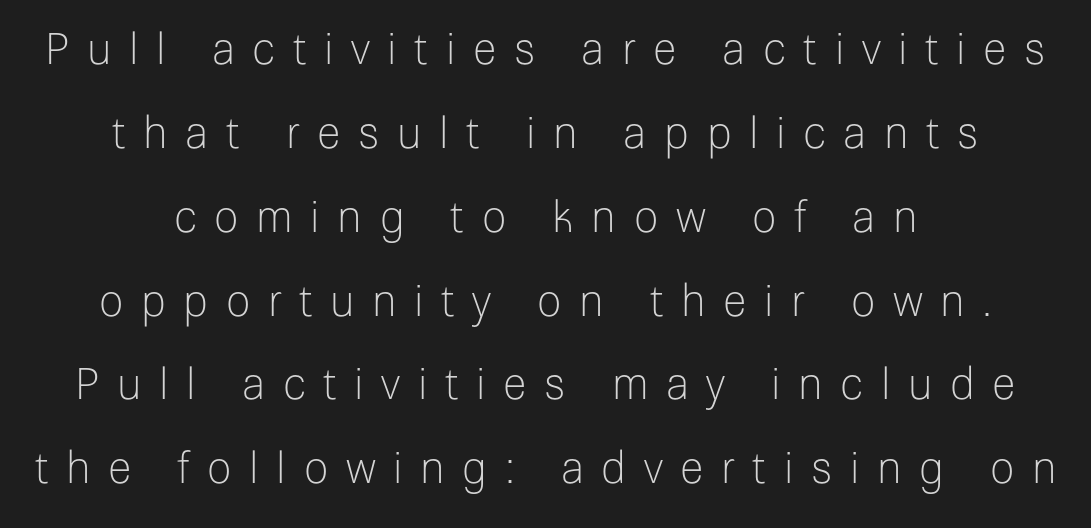
{"serif": "no", "italic": "no", "bold": "no", "weight": "light", "width": "normal", "stroke_contrast": "low", "x_height": "medium", "monospaced": "no", "underline": "no", "align": "center", "line_spacing": "loose", "line_spacing_ratio": 1.95, "letter_spacing": "wide", "letter_spacing_em": 0.41, "glyph_px": 43}
